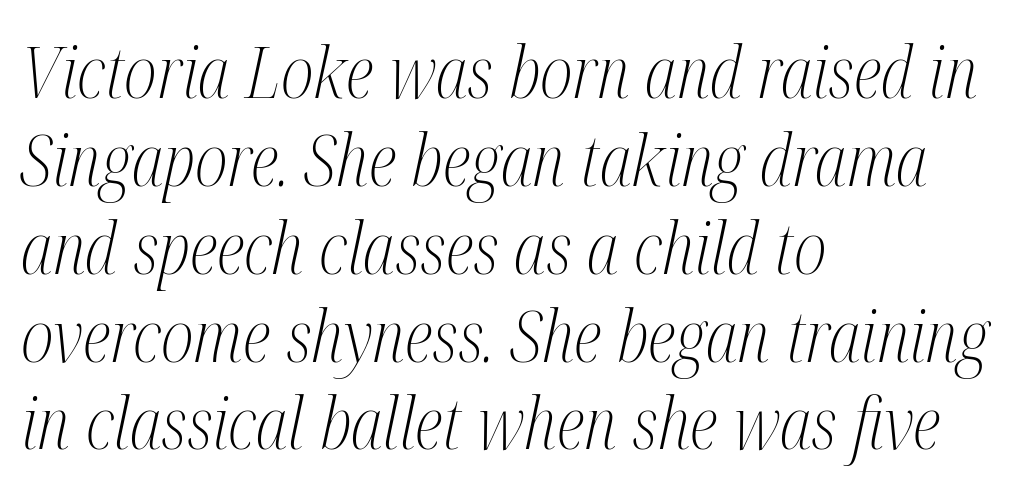
The gap between lines stays unmarked. Unlike a clean sans, this face finishes its strokes with serifs. Nothing unusual about the tracking: characters are spaced as the font intends. Italic? Definitely — the glyphs are oblique. The letters advance in unequal steps, a hallmark of proportional type.
